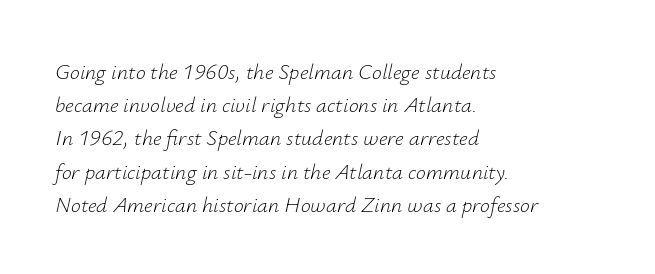
{"italic": "yes", "lean": "right", "slant_degrees": 12, "bold": "no", "underline": "no", "align": "left", "line_spacing": "normal", "line_spacing_ratio": 1.51, "letter_spacing": "normal", "letter_spacing_em": 0.0, "glyph_px": 22}
